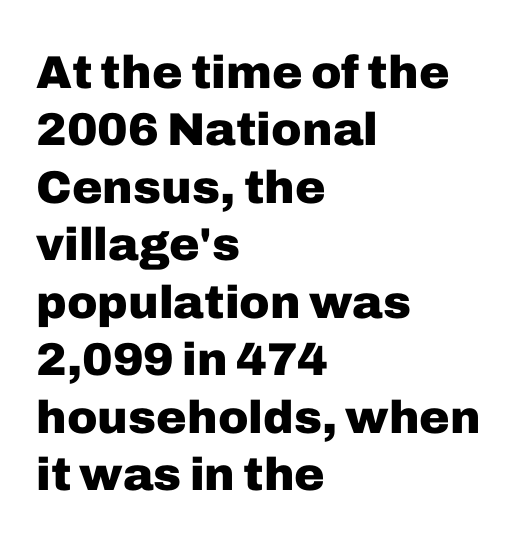
The image shows 46 px heavy sans-serif type, upright; set left-aligned, normal line spacing (1.25x), normal letter spacing, not underlined; low stroke contrast and a medium x-height.
